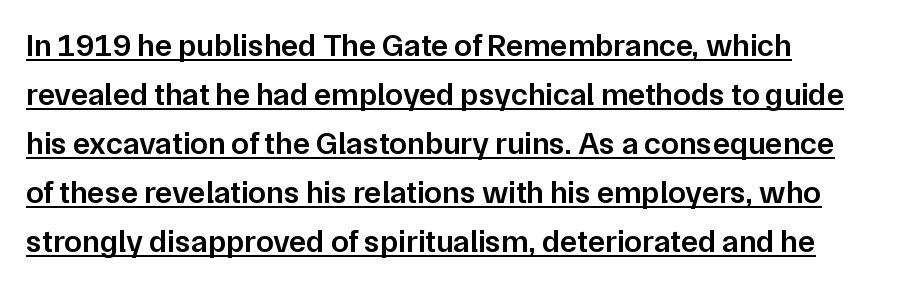
In terms of letterspacing, this is plain default setting. Do the letters lean? They stand straight. This is sans-serif lettering, the kind often seen on screens and signage. Character widths vary here, with narrow letters taking less room than wide ones. You can see a thin bar hugging the bottom of the glyphs. The passage shown stacks its lines at a standard gap.
